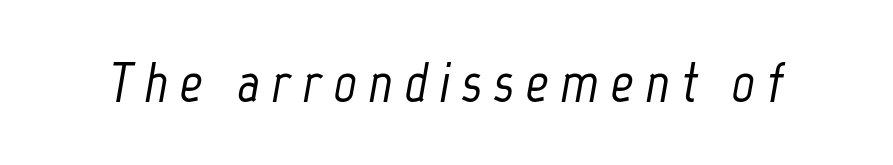
The image shows 56 px condensed type, italic (leaning right); set unusually wide letter spacing (+0.21 em), not underlined; low stroke contrast and a medium x-height.
